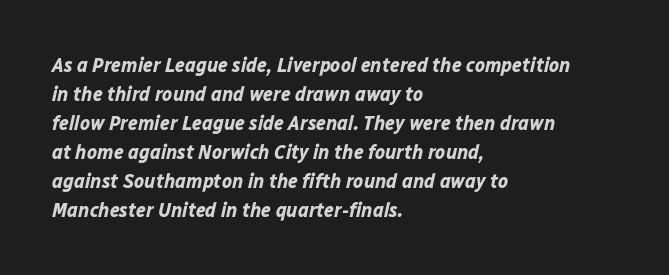
{"italic": "yes", "lean": "right", "slant_degrees": 12, "bold": "yes", "underline": "no", "align": "left", "line_spacing": "normal", "line_spacing_ratio": 1.38, "letter_spacing": "normal", "letter_spacing_em": 0.0, "glyph_px": 21}
